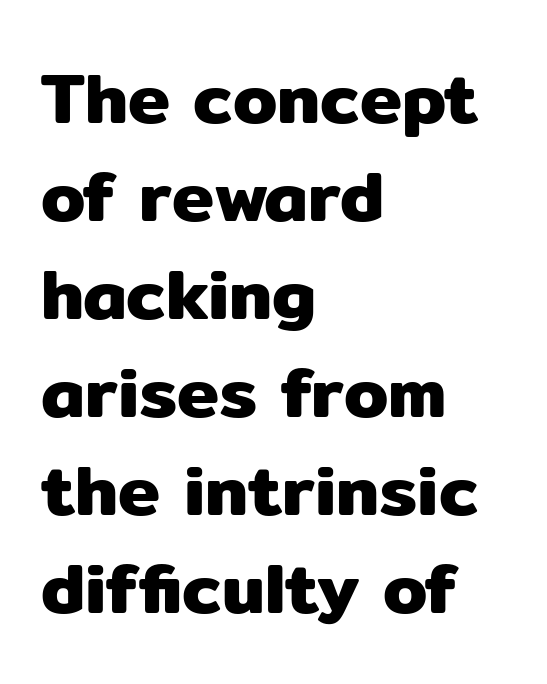
Q: Is the text italic (slanted)? A: No, it is upright.
Q: Is the typeface a serif or a sans-serif typeface? A: Sans-serif.
Q: Is the text underlined? A: No.
Q: How is the paragraph aligned? A: Left-aligned.
Q: Is the spacing between letters normal or unusually wide? A: Normal.
Q: Is the spacing between lines tight, normal or loose? A: Normal.
Q: Width (condensed, normal, or wide)? A: Normal.
Q: Stroke contrast? A: Low.
Q: x-height? A: Medium.
Q: Monospaced? A: No.
